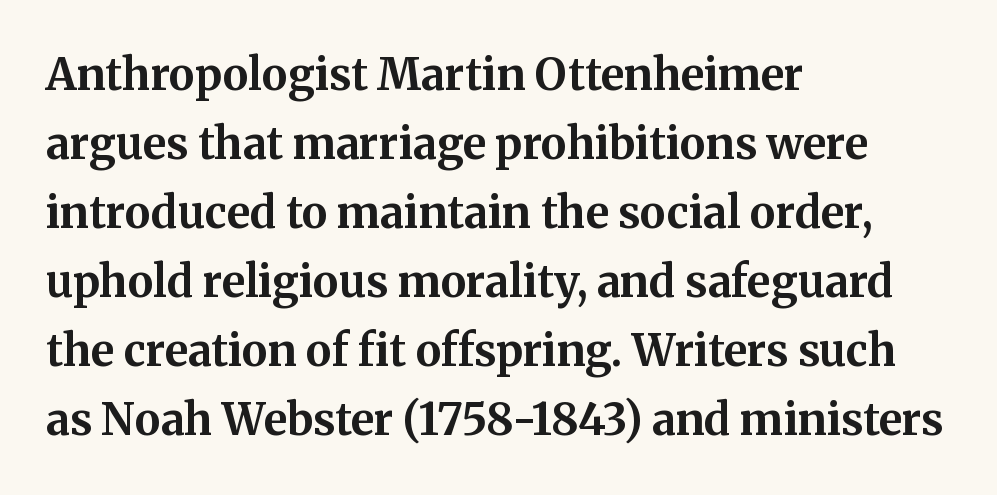
Just letters on the line, the space beneath them empty. Horizontal bands of white between lines are of average thickness. How heavy is the stroke? Heavy — this is a bold. Notice how the passage keeps a crisp vertical edge on the left only. A typesetter would mark this as roman, not italic.
